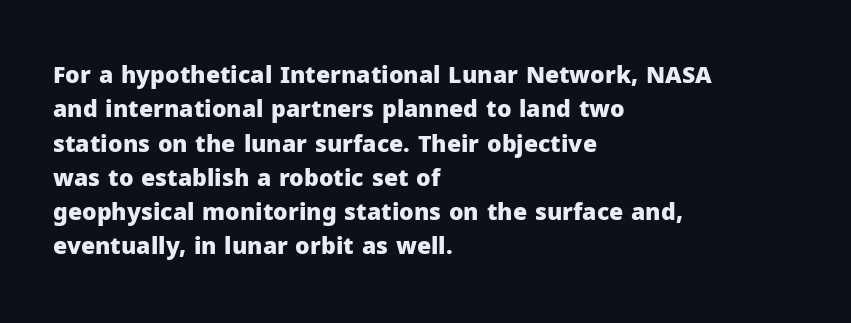
The image shows 23 px bold type, upright; set left-aligned, normal line spacing (1.49x), normal letter spacing, not underlined.
